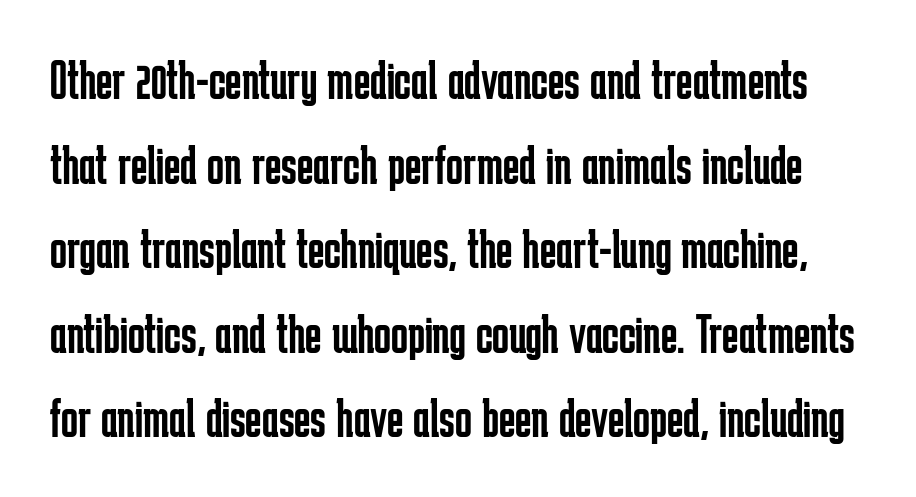
The image shows 56 px regular-weight, condensed sans-serif type, upright; set normal line spacing (1.51x), normal letter spacing, not underlined; low stroke contrast and a medium x-height.
